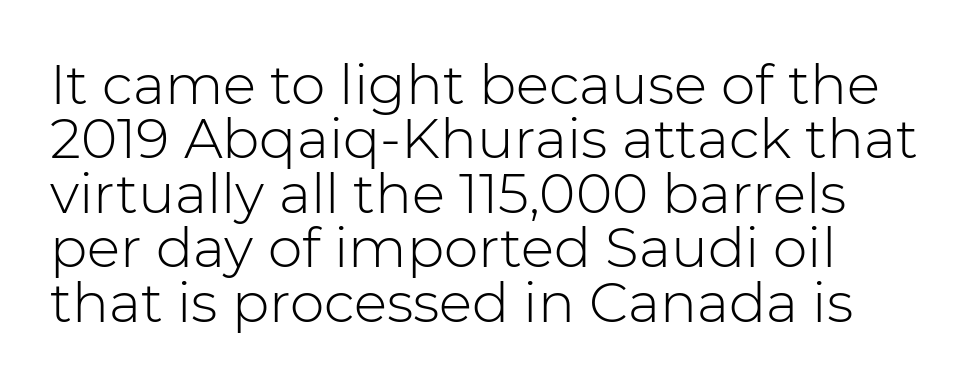
This sample has the flowing, uneven cadence of proportional lettering. Bare-footed words on every line. Does extra space separate the letters? No, they use regular spacing. How would I describe the line gaps? Narrow and economical. No letter is thick-stroked: the sample isn't bold. Upright lettering throughout.
